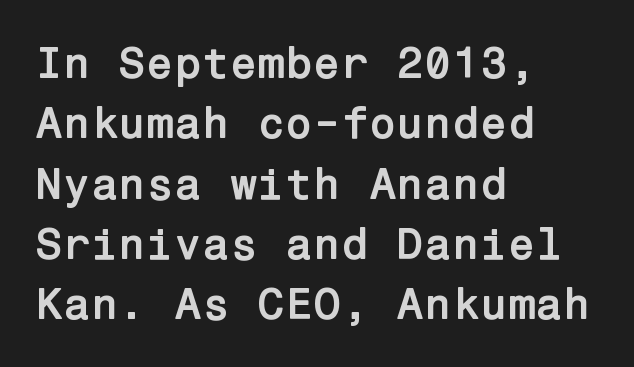
{"serif": "no", "italic": "no", "bold": "yes", "weight": "semibold", "width": "normal", "stroke_contrast": "low", "x_height": "medium", "underline": "no", "align": "left", "line_spacing": "normal", "line_spacing_ratio": 1.34, "letter_spacing": "normal", "letter_spacing_em": 0.0, "glyph_px": 45}
